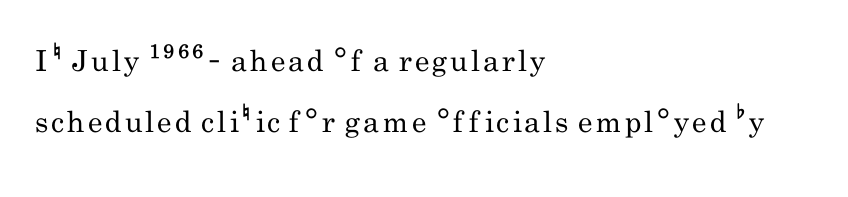
The words here are not underlined. The passage is arranged the way most books set body copy — flush left. If you drew a line through each stem, it would be perfectly vertical. Compared with a typical body face, this is equally light or lighter still. Each letter keeps its own natural width here, so spacing adapts to shape.
